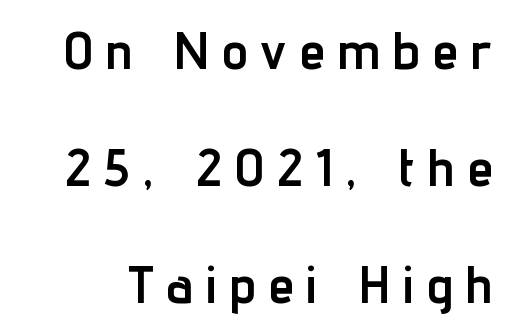
Leading is clearly above the norm, producing a sparse column. The type is letterspaced generously, with wide tracking. Letterform terminals end flat and unadorned throughout the passage. Each letter keeps its own natural width here, so spacing adapts to shape. The specimen omits any rule beneath the text block's lines. This is the regular roman posture of the typeface.
